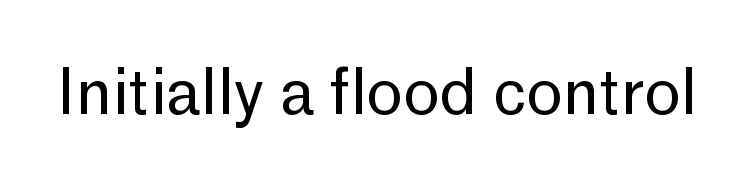
You could not count columns in this text — the font is proportionally spaced. The letters sit at their default tracking, neither squeezed nor spread. Anything drawn beneath the words? Only blank space. Upright lettering throughout. I'd call this a sans setting — the letters go barefoot. Is the stroke heavy? The answer is a plain regular-or-lighter.
